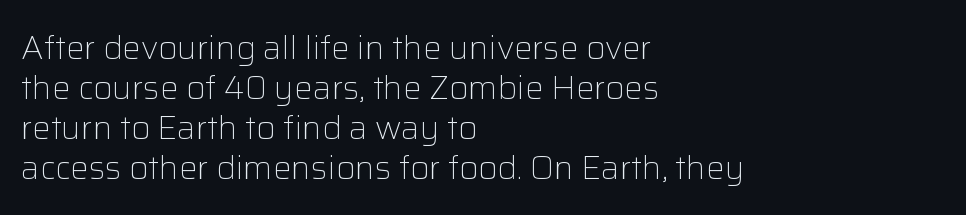
Stroke thickness stays within the range of a standard reading face or lighter. Lines of text with bare space underneath. The setting favours the left margin, as ordinary paragraphs usually do. Notice how the stems are strictly vertical — no italics here.
